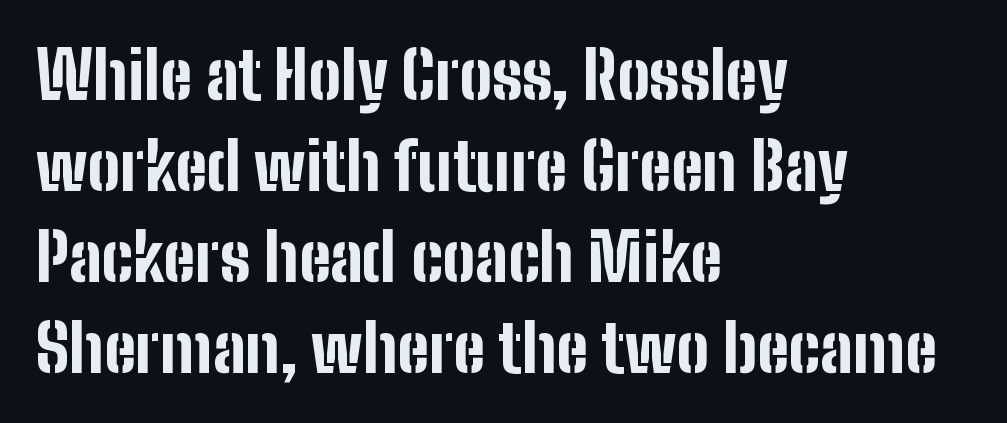
The image shows 65 px bold, condensed sans-serif type, upright; set left-aligned, normal line spacing (1.4x), normal letter spacing, not underlined; low stroke contrast and a medium x-height.
